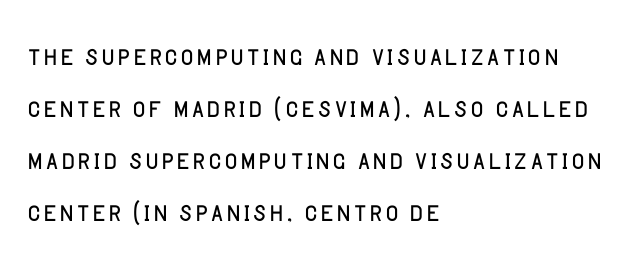
Q: Is the text bold? A: No.
Q: Is the text italic (slanted)? A: No, it is upright.
Q: Is the typeface a serif or a sans-serif typeface? A: Sans-serif.
Q: Is the text underlined? A: No.
Q: How is the paragraph aligned? A: Left-aligned.
Q: Is the spacing between letters normal or unusually wide? A: Normal.
Q: Is the spacing between lines tight, normal or loose? A: Normal.
Q: Width (condensed, normal, or wide)? A: Normal.
Q: Stroke contrast? A: Low.
Q: x-height? A: Large.
Q: Monospaced? A: No.
